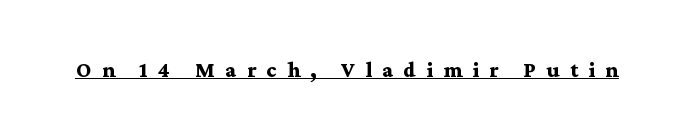
{"italic": "no", "bold": "yes", "underline": "yes", "letter_spacing": "wide", "letter_spacing_em": 0.47, "glyph_px": 22}
